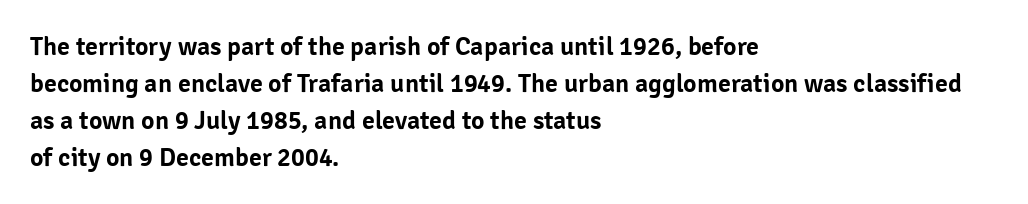
Q: Is the text italic (slanted)? A: No, it is upright.
Q: Is the text underlined? A: No.
Q: How is the paragraph aligned? A: Left-aligned.
Q: Is the spacing between letters normal or unusually wide? A: Normal.
Q: Is the spacing between lines tight, normal or loose? A: Normal.
